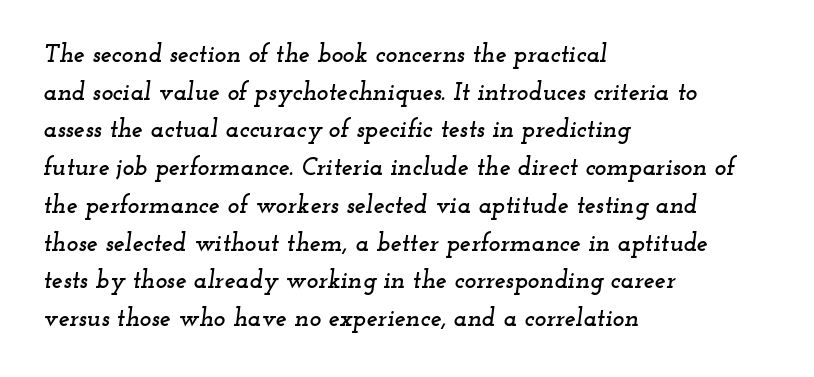
The image shows 25 px text type, italic (leaning right); set left-aligned, normal line spacing (1.51x), normal letter spacing, not underlined.
